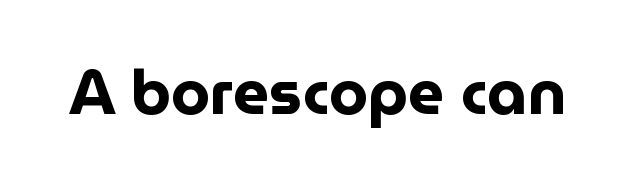
Q: Is the text bold? A: Yes.
Q: Is the text italic (slanted)? A: No, it is upright.
Q: Is the typeface a serif or a sans-serif typeface? A: Sans-serif.
Q: Is the text underlined? A: No.
Q: Is the spacing between letters normal or unusually wide? A: Normal.
Q: Width (condensed, normal, or wide)? A: Normal.
Q: Stroke contrast? A: Low.
Q: x-height? A: Medium.
Q: Monospaced? A: No.
